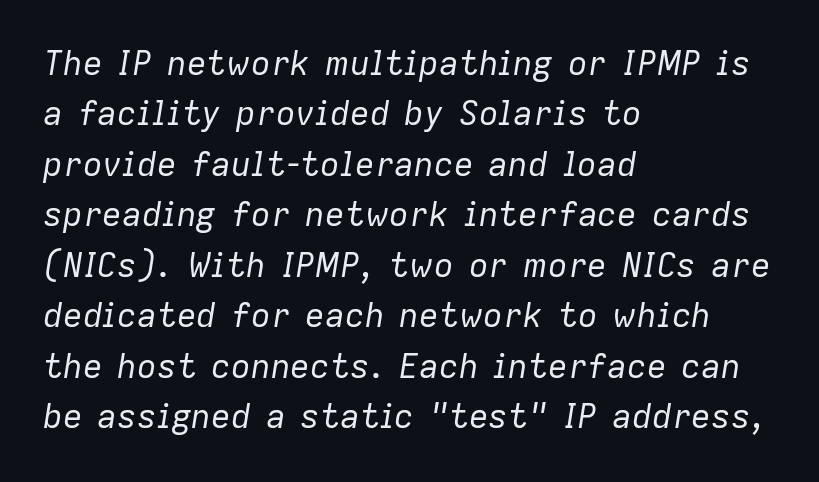
{"italic": "yes", "lean": "right", "slant_degrees": 9, "bold": "no", "weight": "regular", "width": "normal", "stroke_contrast": "low", "x_height": "medium", "monospaced": "no", "underline": "no", "align": "left", "line_spacing": "normal", "line_spacing_ratio": 1.53, "letter_spacing": "normal", "letter_spacing_em": 0.0, "glyph_px": 33}
